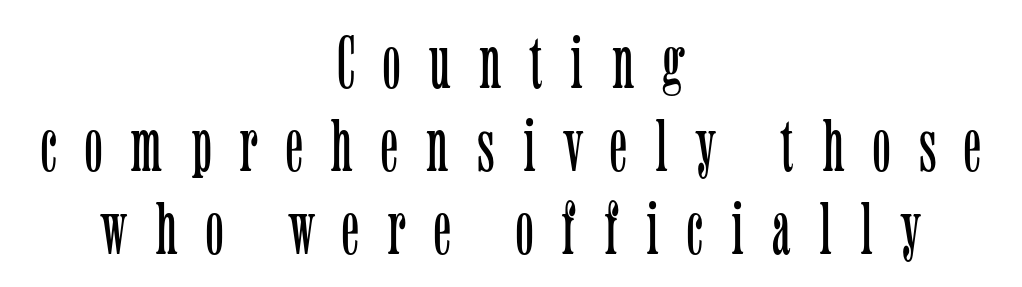
Q: Is the text bold? A: No.
Q: Is the text italic (slanted)? A: No, it is upright.
Q: Is the typeface a serif or a sans-serif typeface? A: Serif.
Q: Is the text underlined? A: No.
Q: How is the paragraph aligned? A: Centered.
Q: Is the spacing between letters normal or unusually wide? A: Unusually wide.
Q: Is the spacing between lines tight, normal or loose? A: Tight.
Q: Width (condensed, normal, or wide)? A: Condensed.
Q: Stroke contrast? A: Low.
Q: x-height? A: Medium.
Q: Monospaced? A: No.
